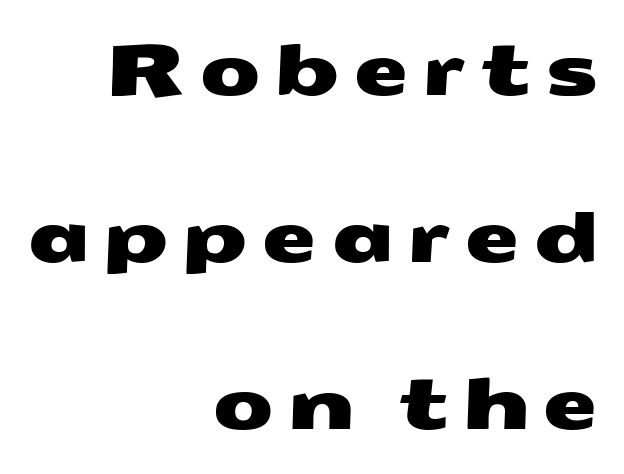
{"serif": "no", "width": "wide", "stroke_contrast": "medium", "x_height": "medium", "monospaced": "no", "underline": "no", "align": "right", "line_spacing": "loose", "line_spacing_ratio": 2.35, "glyph_px": 71}
